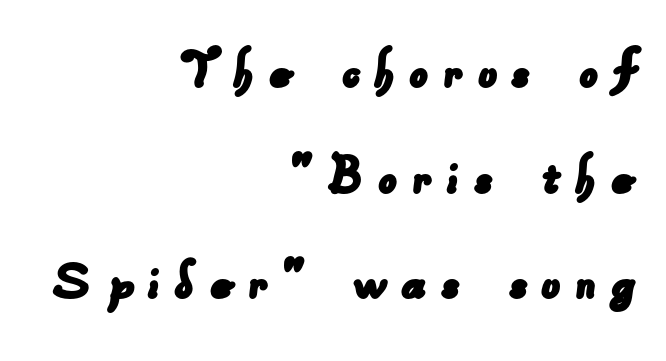
Q: Is the typeface a serif or a sans-serif typeface? A: Sans-serif.
Q: Is the text underlined? A: No.
Q: How is the paragraph aligned? A: Right-aligned.
Q: Is the spacing between letters normal or unusually wide? A: Unusually wide.
Q: Width (condensed, normal, or wide)? A: Normal.
Q: Stroke contrast? A: Low.
Q: x-height? A: Small.
Q: Monospaced? A: No.
